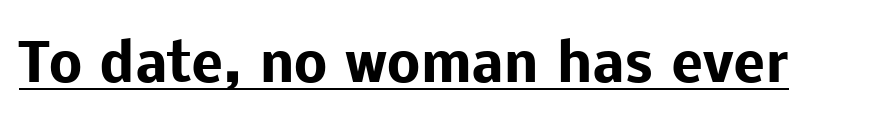
The image shows 53 px heavy sans-serif type, upright; set normal letter spacing, underlined; low stroke contrast and a medium x-height.
